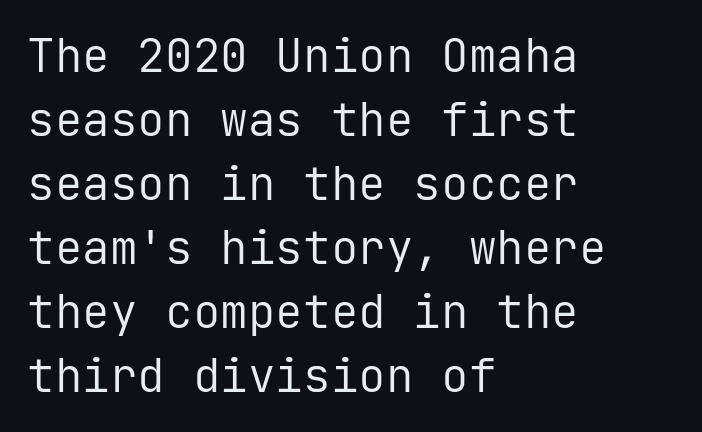
Q: Is the text bold? A: No.
Q: Is the text italic (slanted)? A: No, it is upright.
Q: Is the typeface a serif or a sans-serif typeface? A: Sans-serif.
Q: Is the text underlined? A: No.
Q: How is the paragraph aligned? A: Left-aligned.
Q: Is the spacing between letters normal or unusually wide? A: Normal.
Q: Is the spacing between lines tight, normal or loose? A: Normal.
Q: Width (condensed, normal, or wide)? A: Normal.
Q: Stroke contrast? A: Low.
Q: x-height? A: Medium.
Q: Monospaced? A: Yes.
